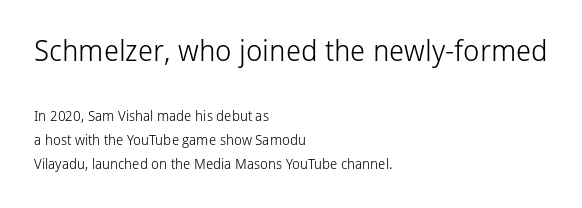
{"serif": "no", "italic": "no", "bold": "no", "weight": "light", "width": "normal", "stroke_contrast": "low", "x_height": "medium", "monospaced": "no", "underline": "no", "align": "left", "line_spacing_ratio": 1.74, "letter_spacing": "normal", "letter_spacing_em": 0.0, "larger_block": "first", "size_ratio": 2.07, "glyph_px": 29}
